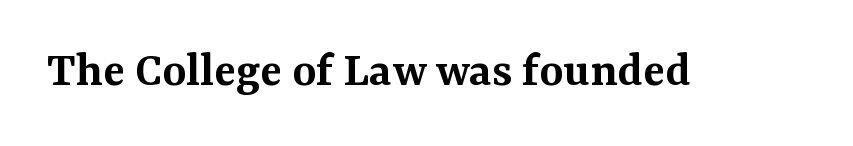
The tracking reads as untouched default to a designer's eye. The face used here is proportionally spaced, like ordinary book or web type. Nope, not italic — everything's standing straight. Nobody drew a line under any word here.
